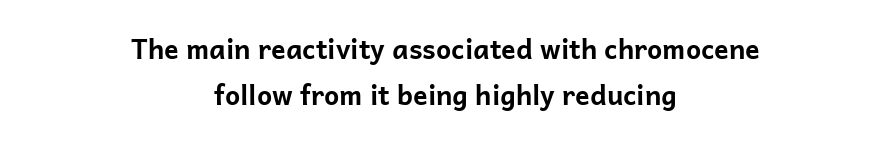
{"italic": "no", "bold": "yes", "underline": "no", "align": "center", "line_spacing_ratio": 1.71, "letter_spacing": "normal", "letter_spacing_em": 0.0, "glyph_px": 27}
